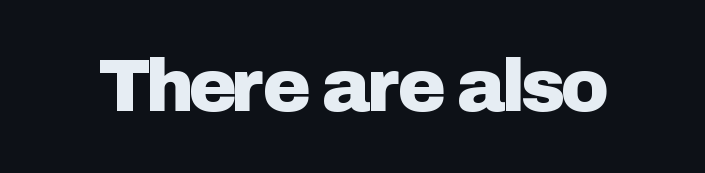
Q: Is the text italic (slanted)? A: No, it is upright.
Q: Is the typeface a serif or a sans-serif typeface? A: Sans-serif.
Q: Is the text underlined? A: No.
Q: Is the spacing between letters normal or unusually wide? A: Normal.
Q: Width (condensed, normal, or wide)? A: Normal.
Q: Stroke contrast? A: Low.
Q: x-height? A: Medium.
Q: Monospaced? A: No.
